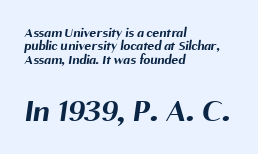
Q: Is the text bold? A: Yes.
Q: Is the typeface a serif or a sans-serif typeface? A: Sans-serif.
Q: Is the text underlined? A: No.
Q: How is the paragraph aligned? A: Left-aligned.
Q: Is the spacing between letters normal or unusually wide? A: Normal.
Q: Is the spacing between lines tight, normal or loose? A: Tight.
Q: Which block of text is set in a larger size, the first (top) or the second (bottom)? A: The second (bottom) one.
Q: Width (condensed, normal, or wide)? A: Normal.
Q: Stroke contrast? A: Medium.
Q: x-height? A: Medium.
Q: Monospaced? A: No.
